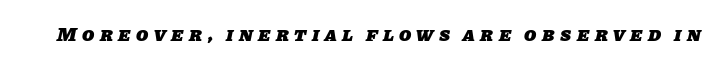
{"bold": "yes", "underline": "no", "letter_spacing": "wide", "letter_spacing_em": 0.27, "glyph_px": 20}
